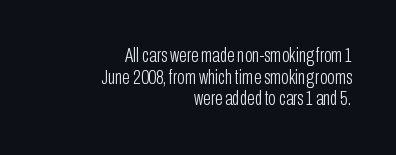
The image shows 20 px text type, upright; set right-aligned, tight line spacing (1.08x), normal letter spacing, not underlined.
